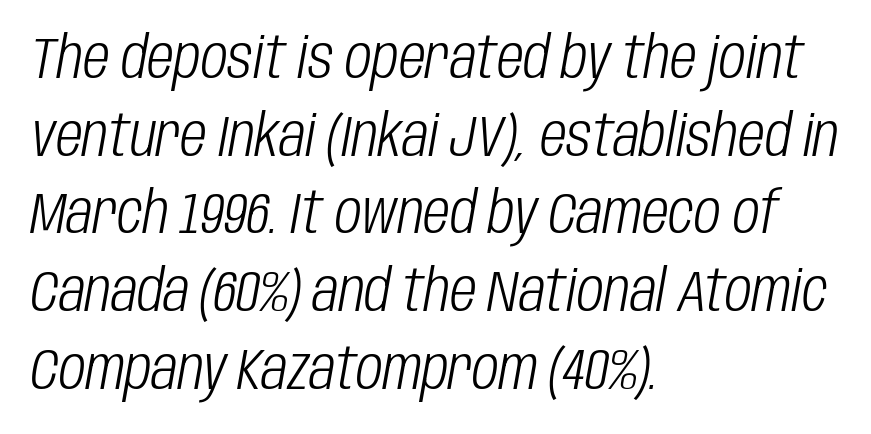
The image shows 58 px light, condensed type, italic (leaning right); set left-aligned, normal line spacing (1.34x), normal letter spacing, not underlined; low stroke contrast and a large x-height.
